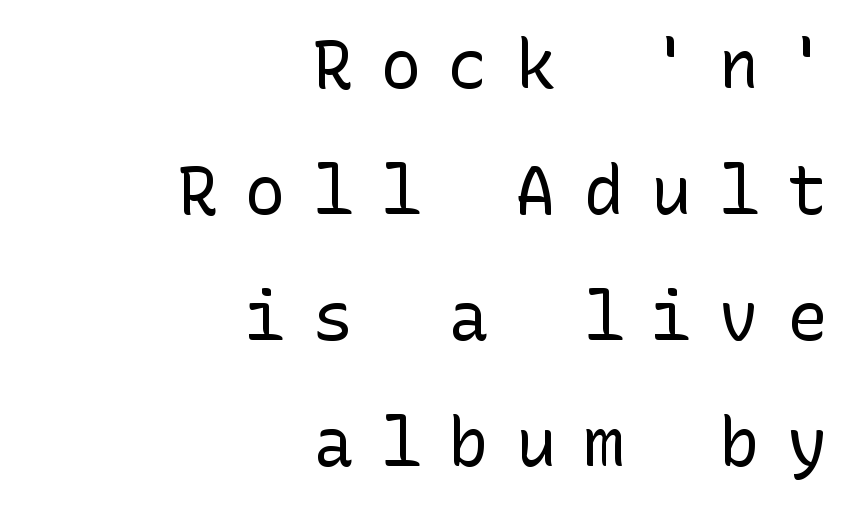
Between one letter and the next there's a generous, obvious gap. One-word summary of the alignment: right. Words float on clear page, feet unadorned. You can tell it's not italic because the verticals are truly vertical. Stems and bowls with no extra thickness — not bold.
